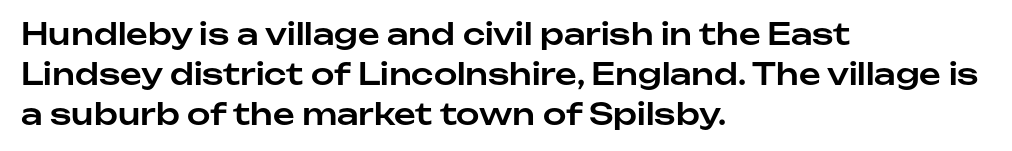
The letters advance in unequal steps, a hallmark of proportional type. Descender tails drop into unmarked territory. Typographically, this falls in the sans-serif category. The designer left line spacing at the default. Words appear dense and cohesive because spacing is normal.
